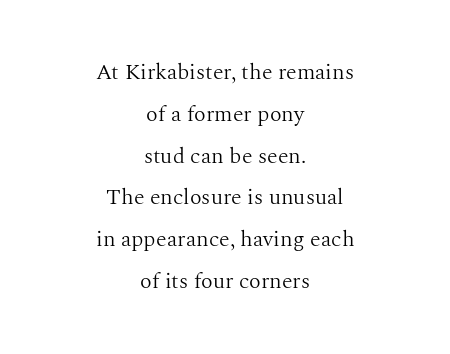
Q: Is the text bold? A: No.
Q: Is the text italic (slanted)? A: No, it is upright.
Q: Is the text underlined? A: No.
Q: How is the paragraph aligned? A: Centered.
Q: Is the spacing between letters normal or unusually wide? A: Normal.
Q: Is the spacing between lines tight, normal or loose? A: Loose.
